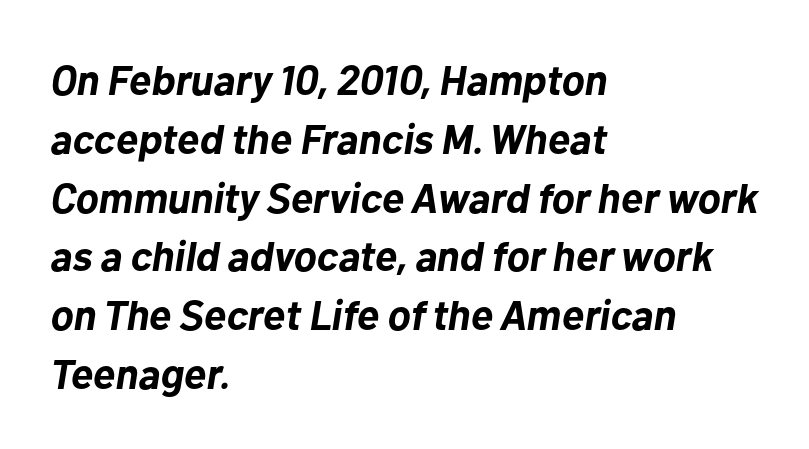
The image shows 42 px bold type, italic (leaning right); set left-aligned, normal line spacing (1.4x), normal letter spacing, not underlined; low stroke contrast and a medium x-height.
